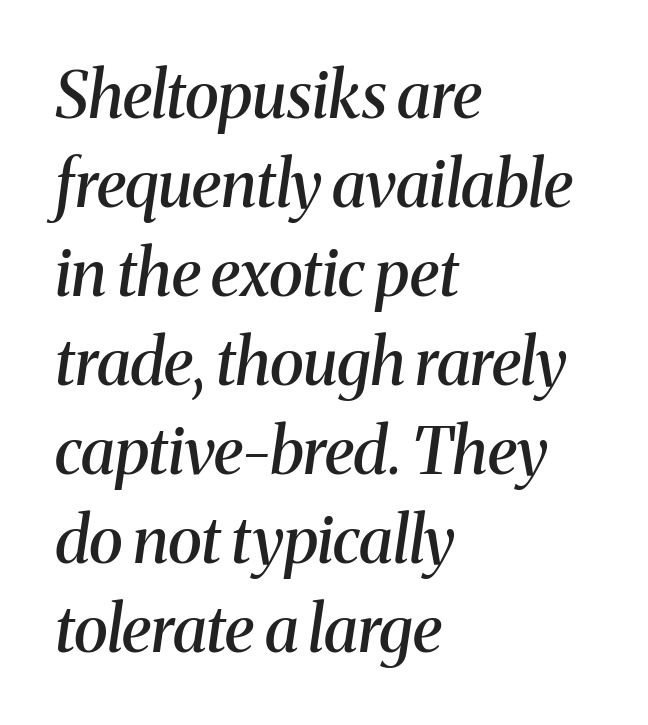
The image shows 64 px semibold serif type, italic (leaning right); set left-aligned, normal line spacing (1.39x), normal letter spacing, not underlined; medium stroke contrast and a medium x-height.
